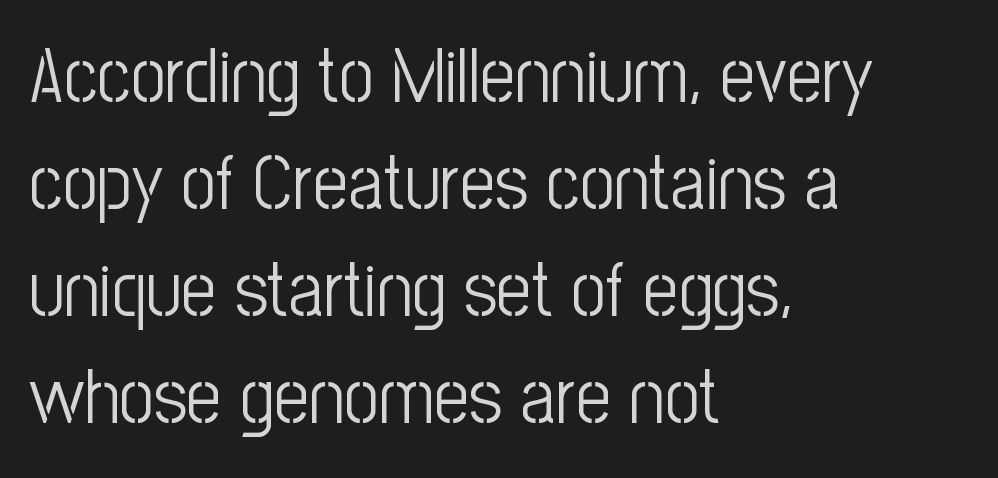
Q: Is the text bold? A: No.
Q: Is the text italic (slanted)? A: No, it is upright.
Q: Is the typeface a serif or a sans-serif typeface? A: Sans-serif.
Q: Is the text underlined? A: No.
Q: How is the paragraph aligned? A: Left-aligned.
Q: Is the spacing between letters normal or unusually wide? A: Normal.
Q: Is the spacing between lines tight, normal or loose? A: Normal.
Q: Width (condensed, normal, or wide)? A: Condensed.
Q: Stroke contrast? A: Low.
Q: x-height? A: Medium.
Q: Monospaced? A: No.
